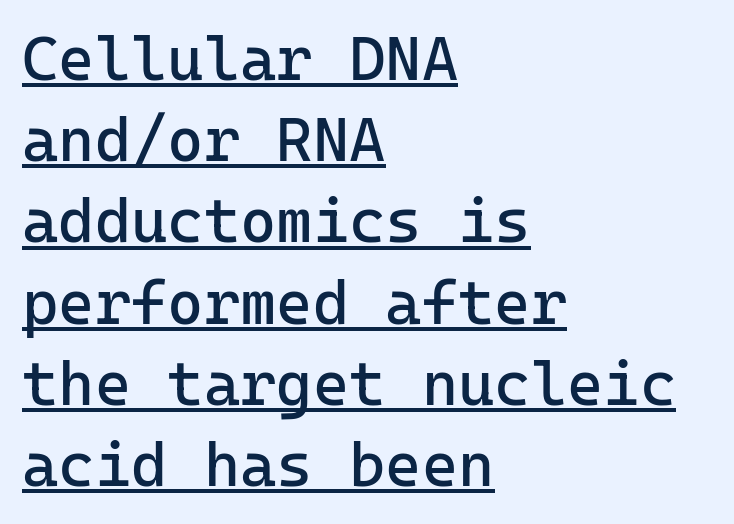
No feet cap the strokes, marking this as sans-serif type. Stem width sits at or under what a default text font uses. Posture: vertical. Caption: lettering with a line underneath.
